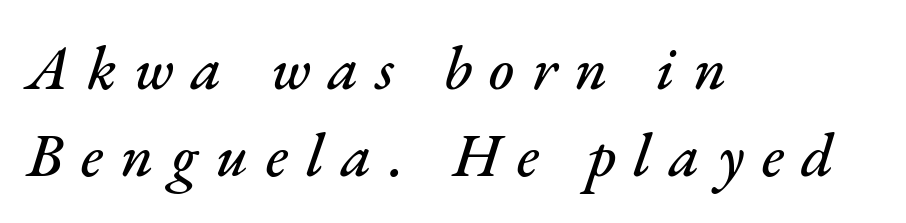
Tracking here is generous; glyphs stand well apart from one another. Horizontally, the lines are justified to the leading edge only. The passage shown stacks its lines at a standard gap. Rendered with sloped, italic letterforms. The passage shown is typed in a proportional face where columns would drift.
